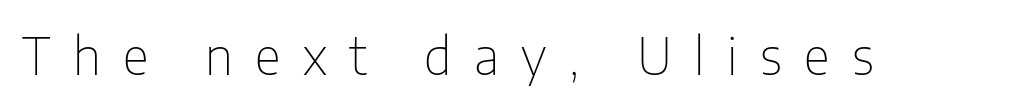
Q: Is the text bold? A: No.
Q: Is the text italic (slanted)? A: No, it is upright.
Q: Is the typeface a serif or a sans-serif typeface? A: Sans-serif.
Q: Is the text underlined? A: No.
Q: Is the spacing between letters normal or unusually wide? A: Unusually wide.
Q: Width (condensed, normal, or wide)? A: Condensed.
Q: Stroke contrast? A: Low.
Q: x-height? A: Medium.
Q: Monospaced? A: No.
